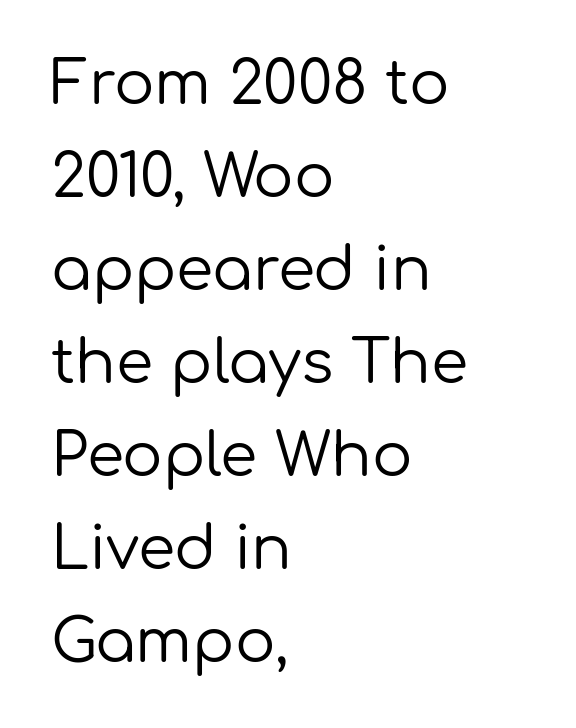
{"serif": "no", "italic": "no", "bold": "no", "weight": "regular", "width": "normal", "stroke_contrast": "low", "x_height": "medium", "monospaced": "no", "underline": "no", "align": "left", "line_spacing": "normal", "line_spacing_ratio": 1.55, "letter_spacing": "normal", "letter_spacing_em": 0.0, "glyph_px": 60}
